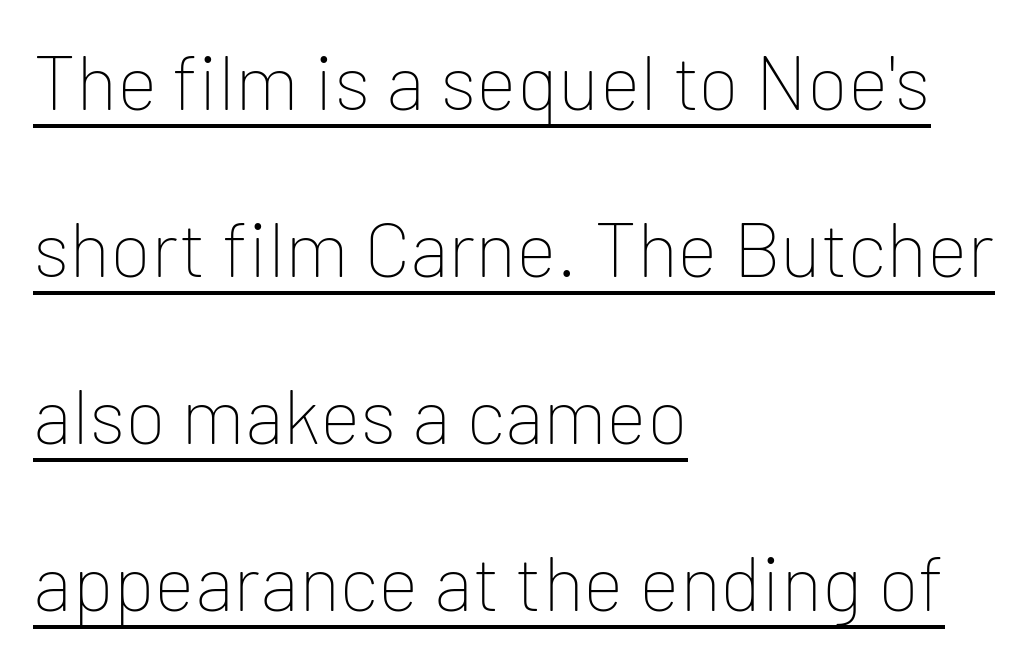
The image shows 77 px thin sans-serif type, upright; set left-aligned, loose line spacing (2.17x), normal letter spacing, underlined; low stroke contrast and a medium x-height.
